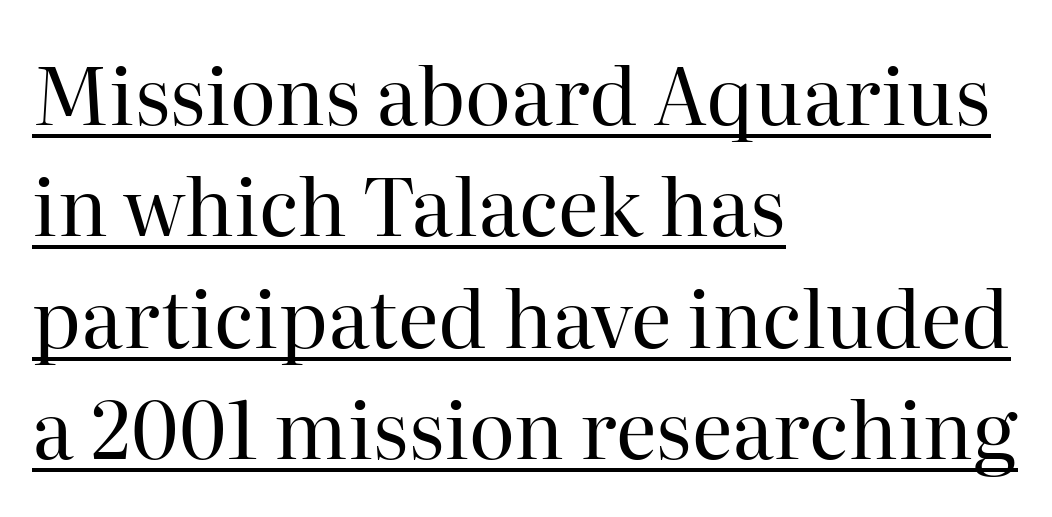
Q: Is the text bold? A: No.
Q: Is the text italic (slanted)? A: No, it is upright.
Q: Is the typeface a serif or a sans-serif typeface? A: Serif.
Q: Is the text underlined? A: Yes.
Q: How is the paragraph aligned? A: Left-aligned.
Q: Is the spacing between letters normal or unusually wide? A: Normal.
Q: Is the spacing between lines tight, normal or loose? A: Normal.
Q: Width (condensed, normal, or wide)? A: Normal.
Q: Stroke contrast? A: High.
Q: x-height? A: Medium.
Q: Monospaced? A: No.
